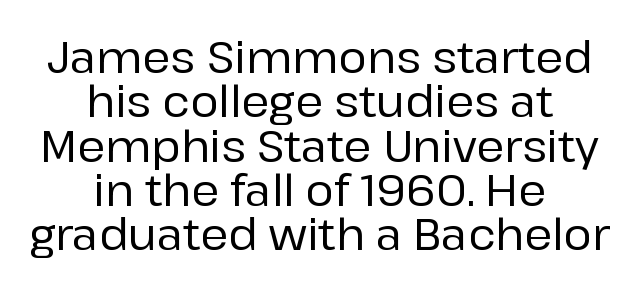
Q: Is the text italic (slanted)? A: No, it is upright.
Q: Is the typeface a serif or a sans-serif typeface? A: Sans-serif.
Q: Is the text underlined? A: No.
Q: How is the paragraph aligned? A: Centered.
Q: Is the spacing between letters normal or unusually wide? A: Normal.
Q: Is the spacing between lines tight, normal or loose? A: Tight.
Q: Width (condensed, normal, or wide)? A: Normal.
Q: Stroke contrast? A: Low.
Q: x-height? A: Medium.
Q: Monospaced? A: No.
